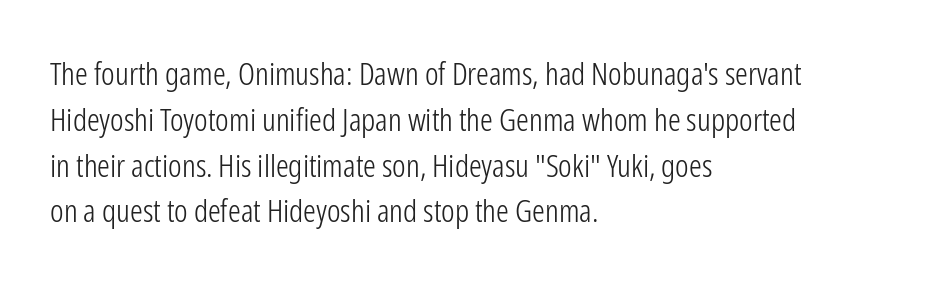
The image shows 32 px light, condensed sans-serif type, upright; set left-aligned, normal line spacing (1.43x), normal letter spacing, not underlined; low stroke contrast and a medium x-height.
